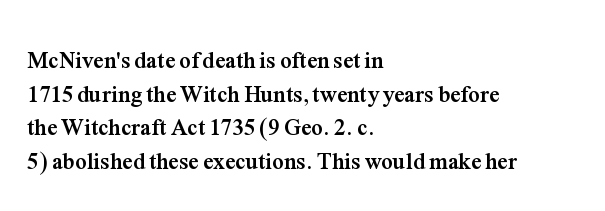
{"italic": "no", "bold": "yes", "underline": "no", "align": "left", "line_spacing": "normal", "line_spacing_ratio": 1.46, "letter_spacing": "normal", "letter_spacing_em": 0.0, "glyph_px": 23}
